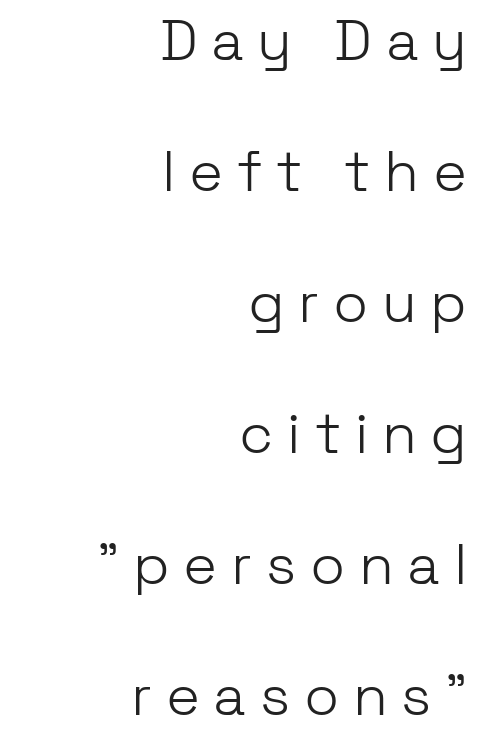
The image shows 57 px light sans-serif type, upright; set right-aligned, loose line spacing (2.3x), unusually wide letter spacing (+0.24 em), not underlined; low stroke contrast and a medium x-height.
